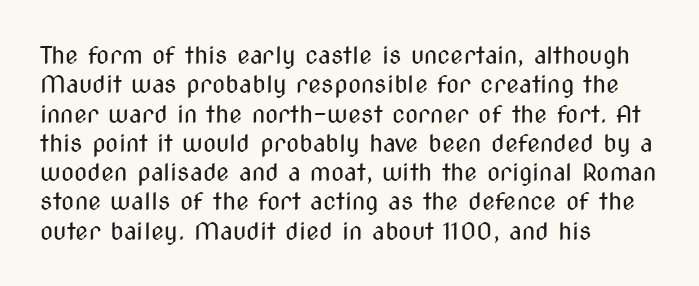
The image shows 24 px text type, upright; set left-aligned, line spacing 1.22x, normal letter spacing, not underlined.
